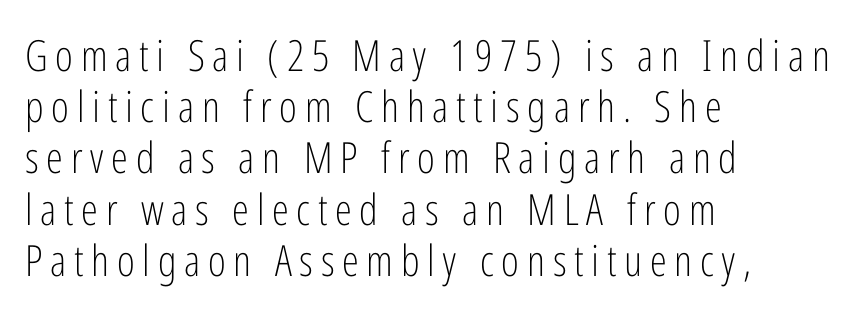
The image shows 43 px light, condensed sans-serif type, upright; set left-aligned, line spacing 1.19x, not underlined; low stroke contrast and a medium x-height.
